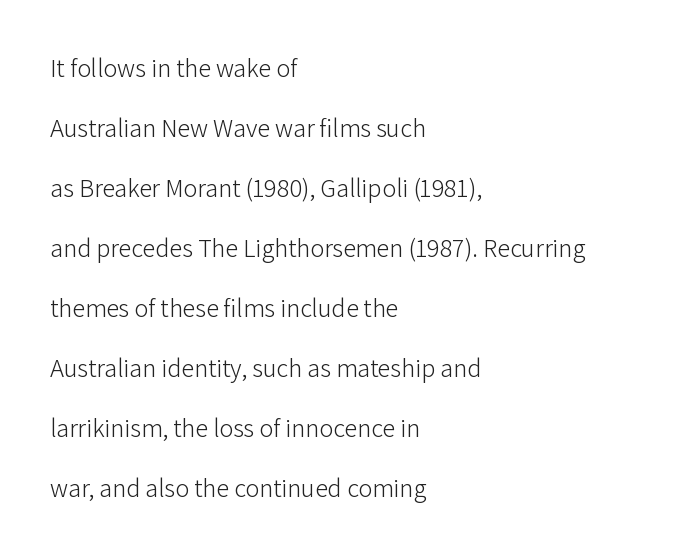
Q: Is the text bold? A: No.
Q: Is the text italic (slanted)? A: No, it is upright.
Q: Is the text underlined? A: No.
Q: How is the paragraph aligned? A: Left-aligned.
Q: Is the spacing between letters normal or unusually wide? A: Normal.
Q: Is the spacing between lines tight, normal or loose? A: Loose.
